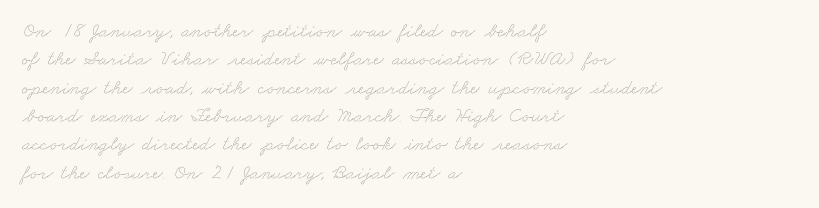
{"bold": "no", "underline": "no", "align": "left", "line_spacing": "normal", "line_spacing_ratio": 1.35, "letter_spacing": "normal", "letter_spacing_em": 0.0, "glyph_px": 21}
